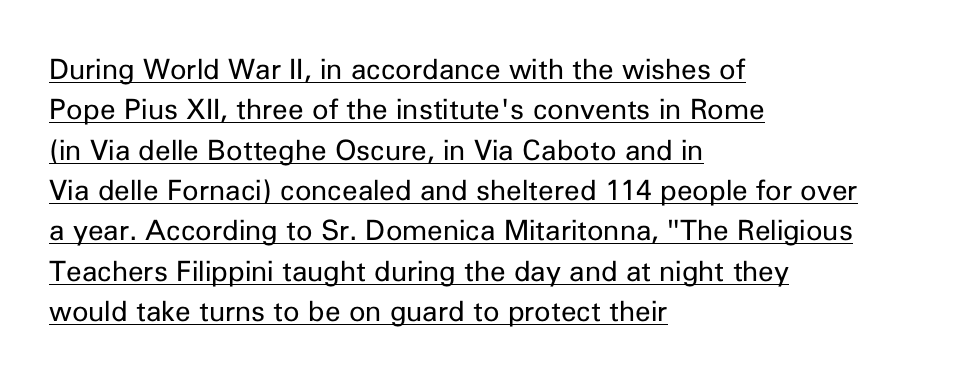
The image shows 28 px regular-weight sans-serif type, upright; set left-aligned, normal line spacing (1.44x), normal letter spacing, underlined; low stroke contrast and a medium x-height.
